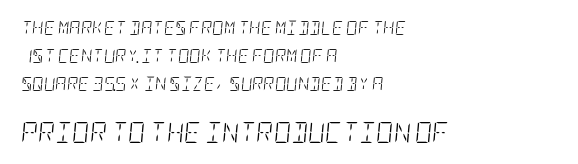
Q: Is the text bold? A: No.
Q: Is the text italic (slanted)? A: Yes, it leans right by about 5 degrees.
Q: Is the text underlined? A: No.
Q: How is the paragraph aligned? A: Left-aligned.
Q: Is the spacing between letters normal or unusually wide? A: Normal.
Q: Is the spacing between lines tight, normal or loose? A: Loose.
Q: Which block of text is set in a larger size, the first (top) or the second (bottom)? A: The second (bottom) one.
